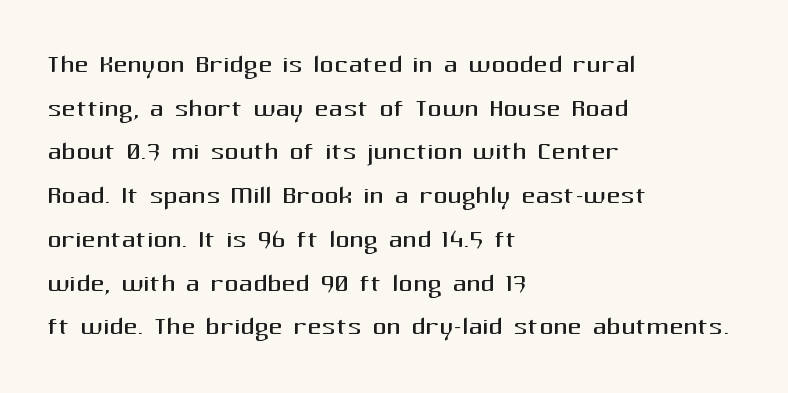
The face looks like a standard text weight, possibly lighter. Nobody touched the tracking dial on this one. In terms of letterform style, serifs are entirely absent. The leading is moderate, giving the passage an even texture. Is this a fixed-width face? No — the glyphs have proportional, varying widths. If you drew a ruler down the left edge, every line would touch it.
